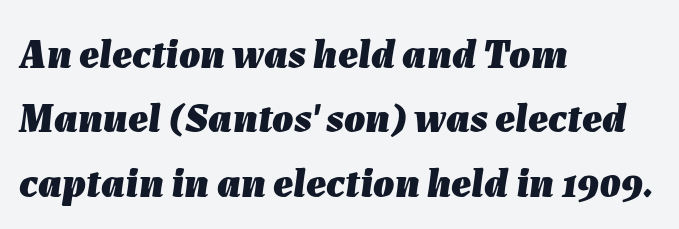
Style check: oblique. Does the leading feel generous? No, just average. The compositor pushed each line to the left boundary. Descender tails drop into unmarked territory. The sample has been set heavy, in full bold.
